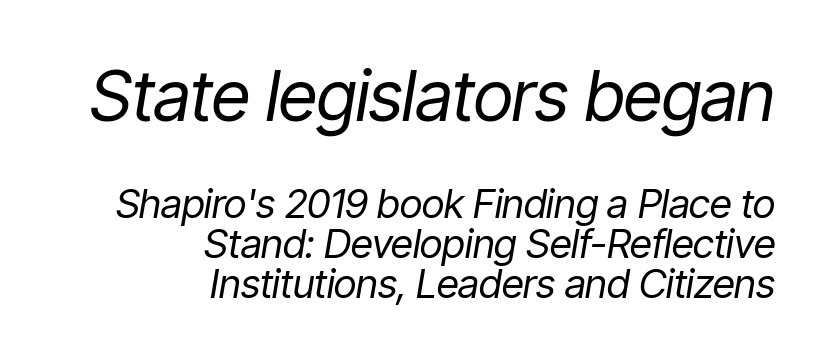
The image shows 70 px regular-weight, condensed type, italic (leaning right); set right-aligned, tight line spacing (1.0x), normal letter spacing, not underlined; the first (top) block is 1.75x larger; low stroke contrast and a medium x-height.
